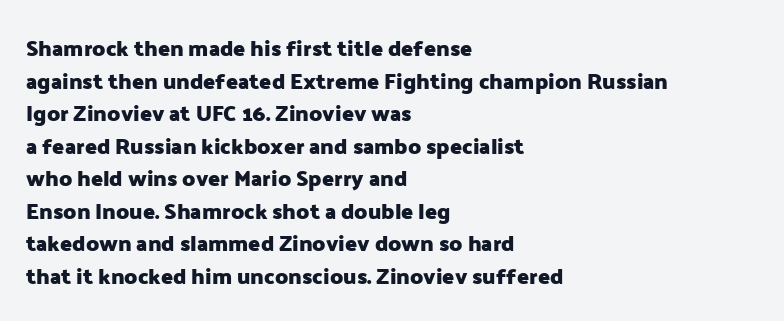
The letters stand straight up with perfectly vertical stems. Vertical spacing — default. Beneath every word, the page is bare. Typeset ragged right — the left edge is the straight one.
